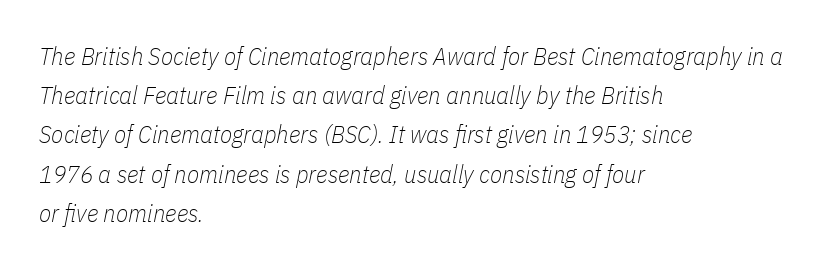
On a weight scale, this lands at 450 or below. Rendered with sloped, italic letterforms. Descenders hang freely into open space. Notice how the passage keeps a crisp vertical edge on the left only.
